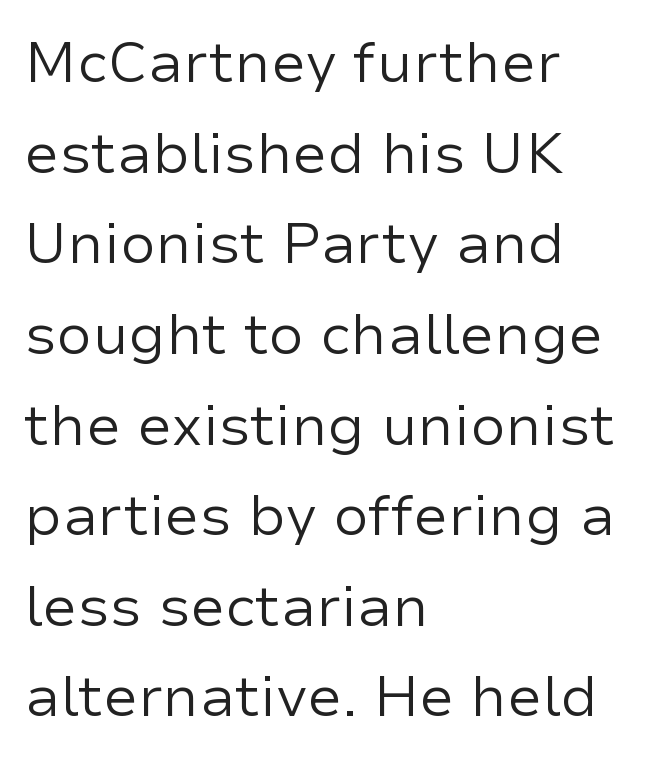
{"serif": "no", "italic": "no", "bold": "no", "weight": "regular", "width": "normal", "stroke_contrast": "low", "x_height": "medium", "monospaced": "no", "underline": "no", "align": "left", "line_spacing": "normal", "line_spacing_ratio": 1.59, "letter_spacing": "normal", "letter_spacing_em": 0.0, "glyph_px": 57}
